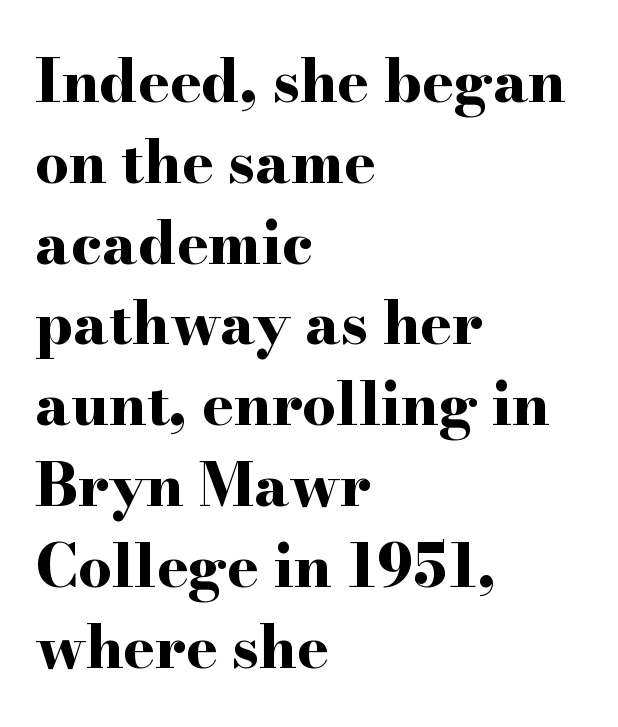
{"serif": "yes", "italic": "no", "bold": "yes", "weight": "bold", "width": "wide", "stroke_contrast": "high", "x_height": "small", "monospaced": "no", "underline": "no", "align": "left", "line_spacing": "normal", "line_spacing_ratio": 1.37, "letter_spacing": "normal", "letter_spacing_em": 0.0, "glyph_px": 59}
